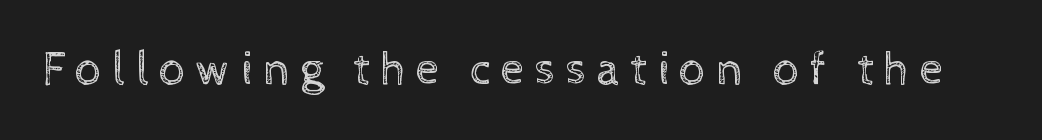
Q: Is the text bold? A: No.
Q: Is the text italic (slanted)? A: No, it is upright.
Q: Is the text underlined? A: No.
Q: Is the spacing between letters normal or unusually wide? A: Unusually wide.
Q: Width (condensed, normal, or wide)? A: Normal.
Q: x-height? A: Medium.
Q: Monospaced? A: No.
